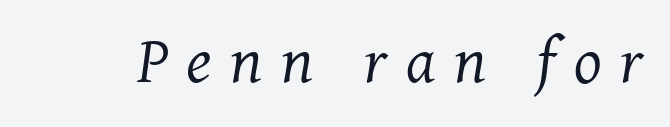
{"serif": "yes", "italic": "yes", "lean": "right", "slant_degrees": 7, "bold": "no", "weight": "regular", "width": "normal", "stroke_contrast": "medium", "x_height": "medium", "monospaced": "no", "underline": "no", "letter_spacing": "wide", "letter_spacing_em": 0.29, "glyph_px": 65}
